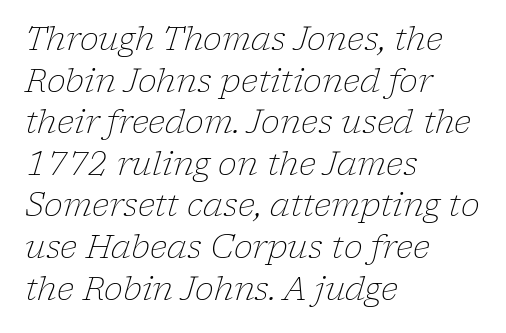
The typeface chosen for these lines features serifs. The lines in this sample share a left origin and differ only in where they stop. Descenders are the only things crossing below the line. Observe the lean: these are italic letterforms.
